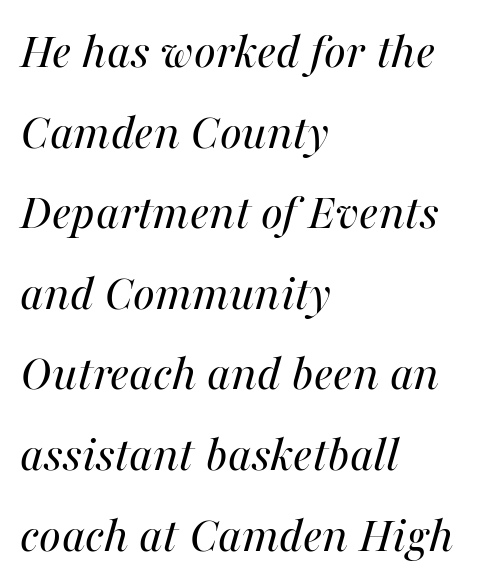
The image shows 52 px regular-weight type, italic (leaning right); set left-aligned, normal line spacing (1.55x), normal letter spacing, not underlined; medium stroke contrast and a medium x-height.
